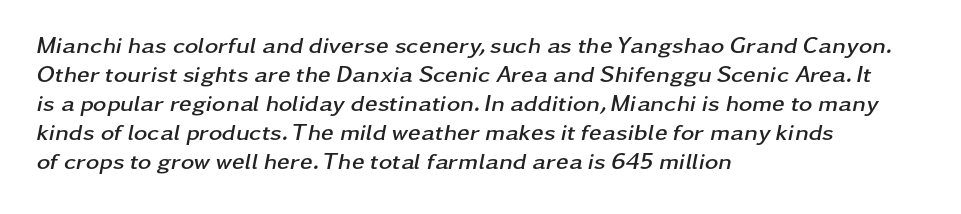
{"italic": "yes", "lean": "right", "slant_degrees": 11, "bold": "yes", "underline": "no", "align": "left", "line_spacing": "normal", "line_spacing_ratio": 1.26, "letter_spacing": "normal", "letter_spacing_em": 0.0, "glyph_px": 23}
